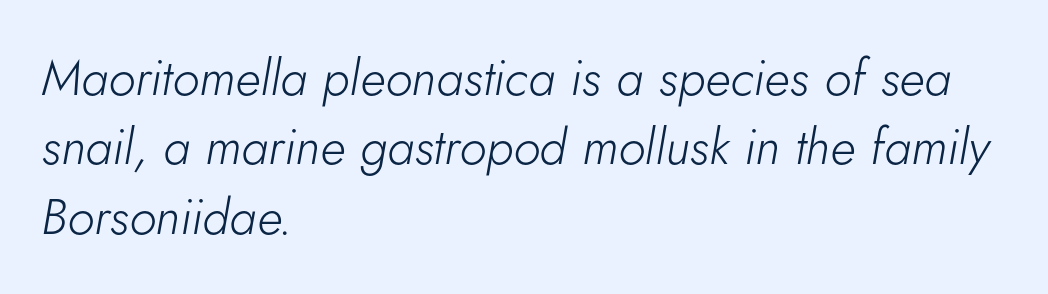
The image shows 50 px light type, italic (leaning right); set left-aligned, normal line spacing (1.39x), normal letter spacing, not underlined; low stroke contrast and a small x-height.
